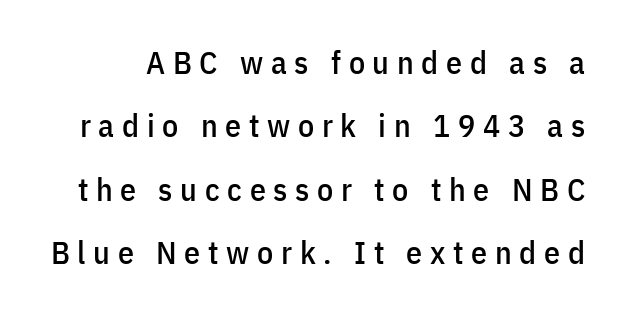
Vertical spacing — loose. If you drew a line through each stem, it would be perfectly vertical. A typesetter would call this proportional, since set widths differ per character. A typesetter would label this face a sans. Students, note that the glyphs here are deliberately spaced far apart. Descender tails drop into unmarked territory.
